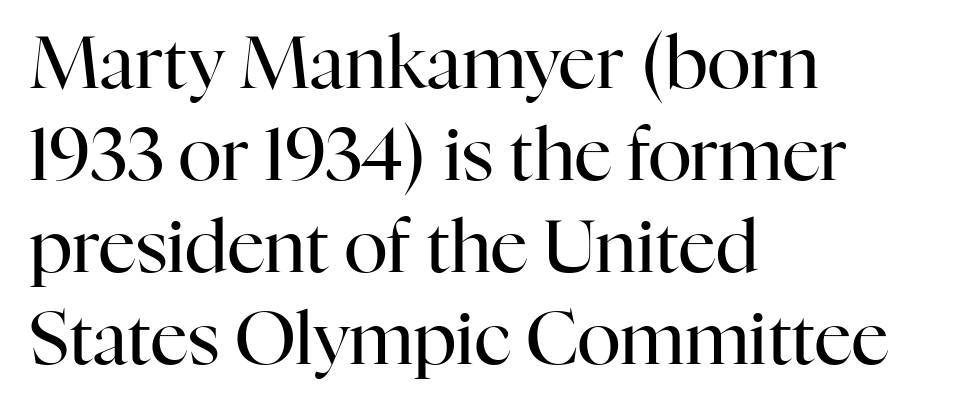
{"serif": "yes", "italic": "no", "bold": "no", "weight": "regular", "width": "normal", "stroke_contrast": "high", "x_height": "medium", "monospaced": "no", "underline": "no", "align": "left", "line_spacing": "normal", "line_spacing_ratio": 1.26, "letter_spacing": "normal", "letter_spacing_em": 0.0, "glyph_px": 73}
